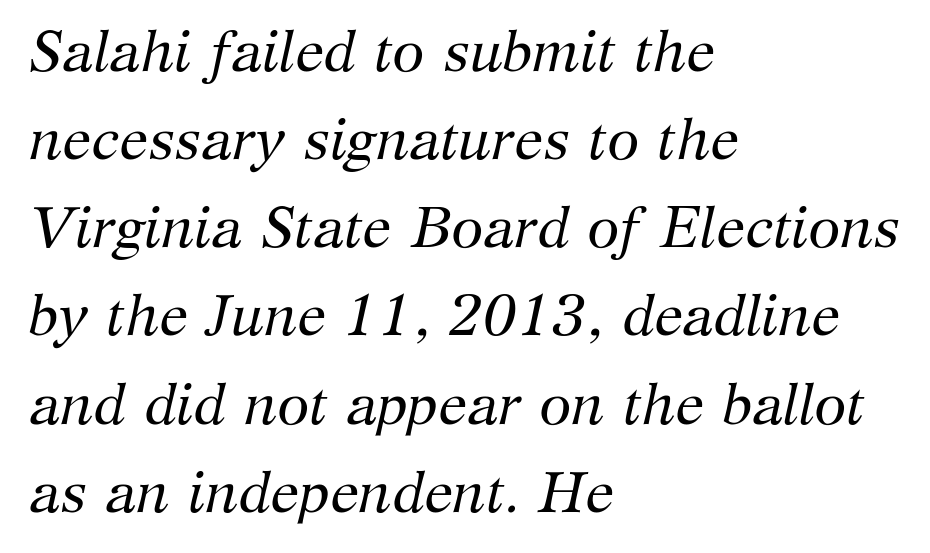
{"serif": "yes", "italic": "yes", "lean": "right", "slant_degrees": 12, "bold": "no", "weight": "regular", "width": "normal", "stroke_contrast": "medium", "x_height": "medium", "monospaced": "no", "underline": "no", "align": "left", "line_spacing": "normal", "line_spacing_ratio": 1.52, "letter_spacing": "normal", "letter_spacing_em": 0.0, "glyph_px": 58}
